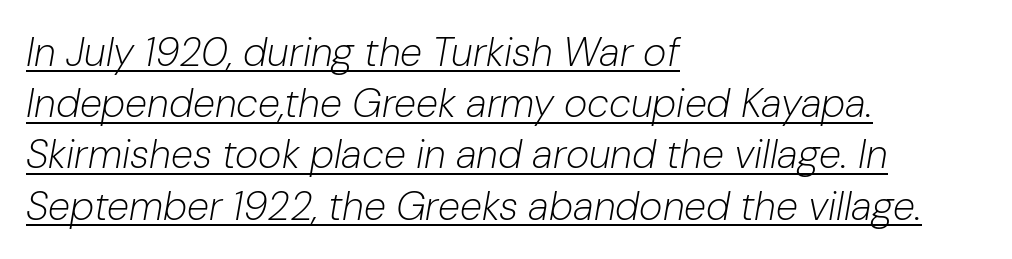
The image shows 40 px light type, italic (leaning right); set left-aligned, normal line spacing (1.28x), normal letter spacing, underlined; low stroke contrast and a medium x-height.
